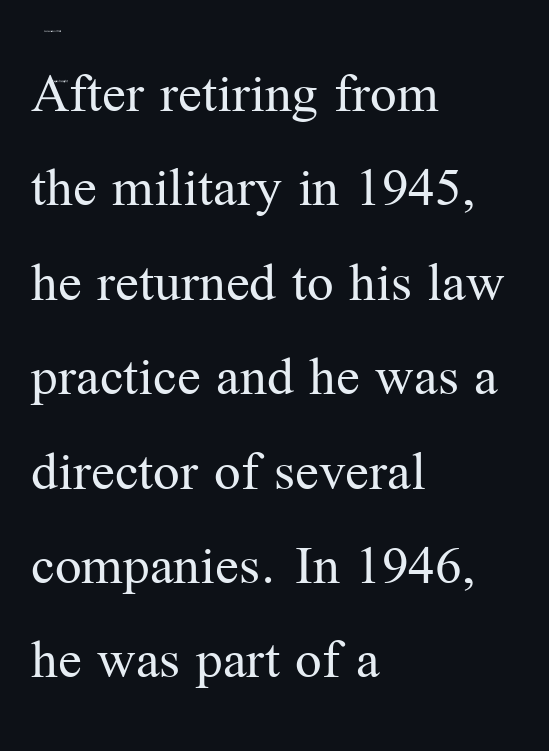
Q: Is the text bold? A: No.
Q: Is the text italic (slanted)? A: No, it is upright.
Q: Is the typeface a serif or a sans-serif typeface? A: Serif.
Q: Is the text underlined? A: No.
Q: How is the paragraph aligned? A: Left-aligned.
Q: Is the spacing between letters normal or unusually wide? A: Normal.
Q: Is the spacing between lines tight, normal or loose? A: Normal.
Q: Width (condensed, normal, or wide)? A: Normal.
Q: Stroke contrast? A: Medium.
Q: x-height? A: Medium.
Q: Monospaced? A: No.
